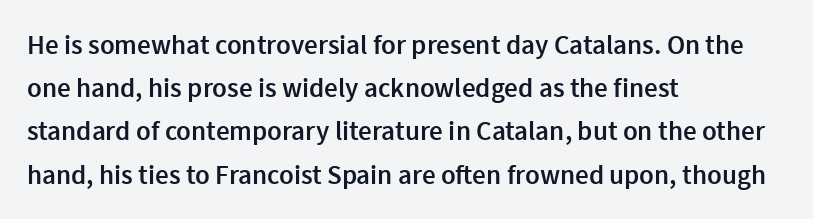
{"italic": "no", "bold": "semi", "underline": "no", "align": "left", "line_spacing": "normal", "line_spacing_ratio": 1.6, "letter_spacing": "normal", "letter_spacing_em": 0.0, "glyph_px": 27}
